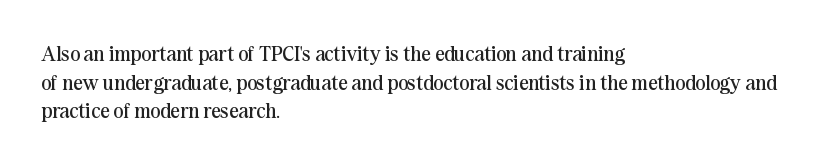
The image shows 21 px text type, upright; set left-aligned, normal line spacing (1.36x), normal letter spacing, not underlined.
